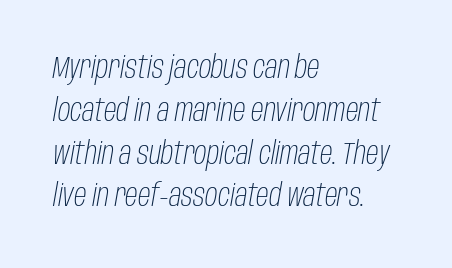
The image shows 31 px light, condensed type, italic (leaning right); set left-aligned, normal line spacing (1.38x), normal letter spacing, not underlined; low stroke contrast and a large x-height.
